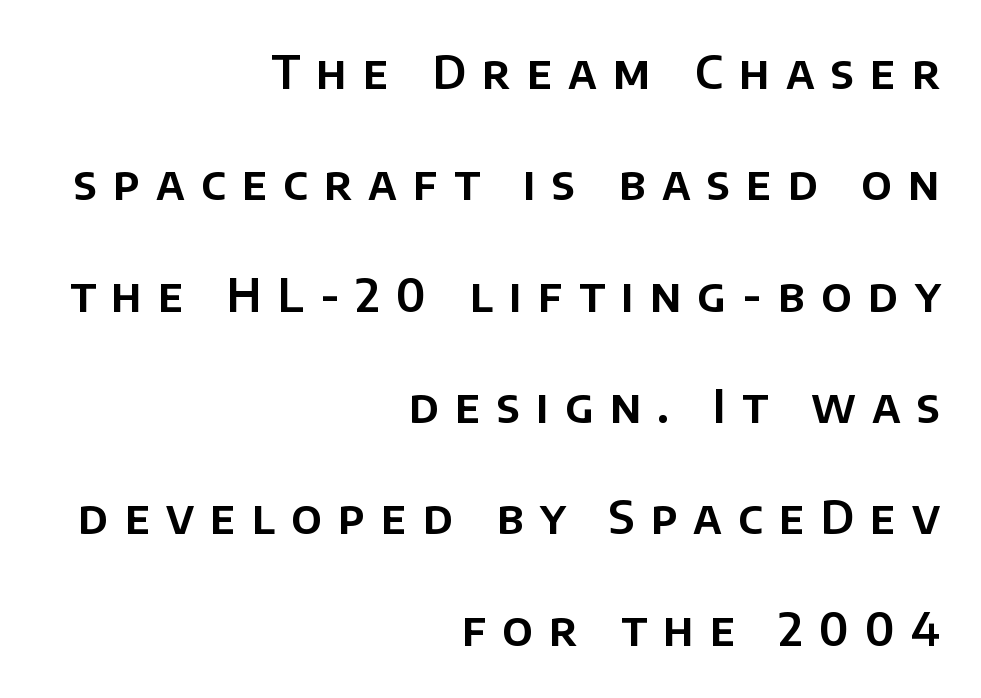
The image shows 46 px sans-serif type, upright; set right-aligned, loose line spacing (2.42x), unusually wide letter spacing (+0.35 em), not underlined; low stroke contrast and a large x-height.
